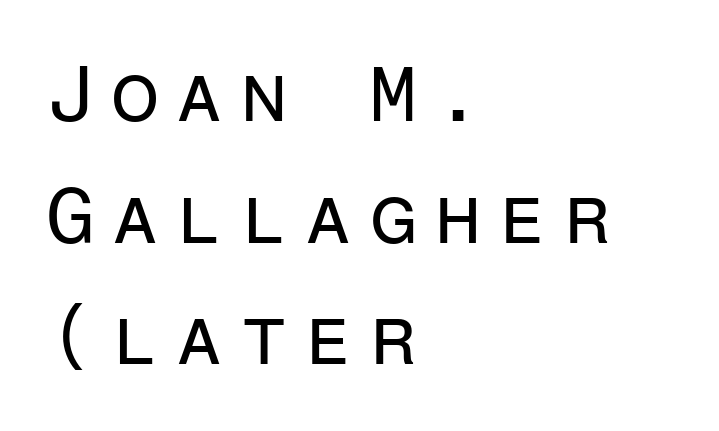
Q: Is the text bold? A: No.
Q: Is the text italic (slanted)? A: No, it is upright.
Q: Is the typeface a serif or a sans-serif typeface? A: Sans-serif.
Q: Is the text underlined? A: No.
Q: How is the paragraph aligned? A: Left-aligned.
Q: Is the spacing between letters normal or unusually wide? A: Unusually wide.
Q: Is the spacing between lines tight, normal or loose? A: Normal.
Q: Width (condensed, normal, or wide)? A: Normal.
Q: Stroke contrast? A: Low.
Q: x-height? A: Medium.
Q: Monospaced? A: Yes.
